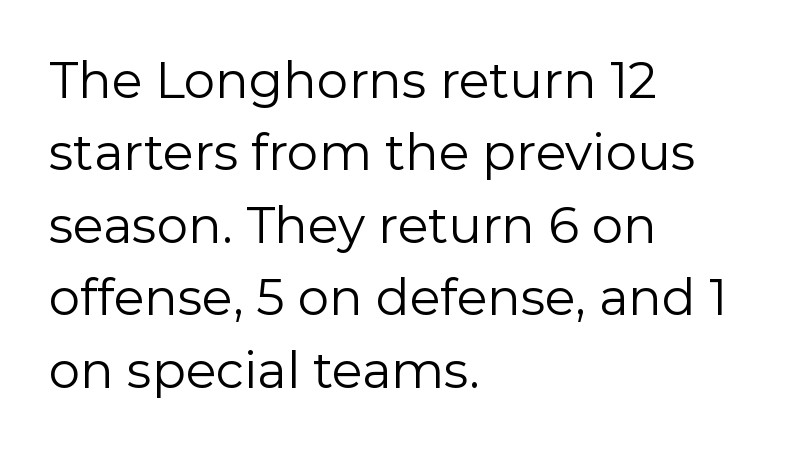
Q: Is the text bold? A: No.
Q: Is the text italic (slanted)? A: No, it is upright.
Q: Is the typeface a serif or a sans-serif typeface? A: Sans-serif.
Q: Is the text underlined? A: No.
Q: How is the paragraph aligned? A: Left-aligned.
Q: Is the spacing between letters normal or unusually wide? A: Normal.
Q: Is the spacing between lines tight, normal or loose? A: Normal.
Q: Width (condensed, normal, or wide)? A: Normal.
Q: Stroke contrast? A: Low.
Q: x-height? A: Medium.
Q: Monospaced? A: No.
